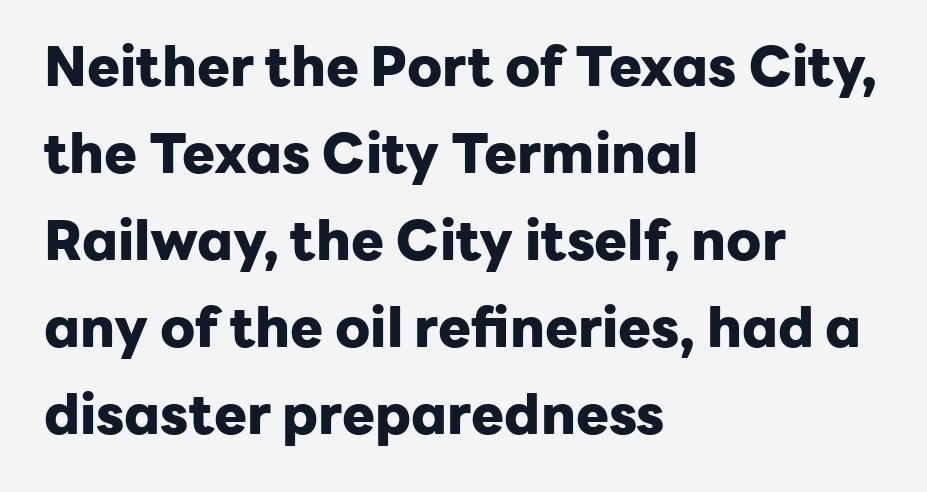
The image shows 55 px heavy sans-serif type, upright; set left-aligned, normal line spacing (1.58x), normal letter spacing, not underlined; low stroke contrast and a medium x-height.
